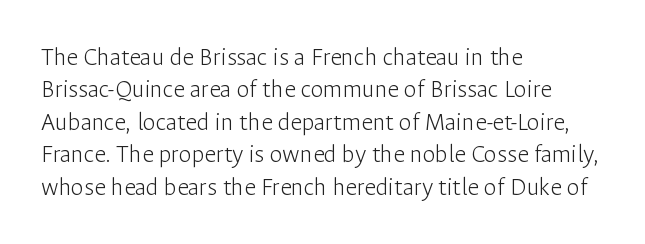
Q: Is the text bold? A: No.
Q: Is the text italic (slanted)? A: No, it is upright.
Q: Is the text underlined? A: No.
Q: How is the paragraph aligned? A: Left-aligned.
Q: Is the spacing between letters normal or unusually wide? A: Normal.
Q: Is the spacing between lines tight, normal or loose? A: Normal.
